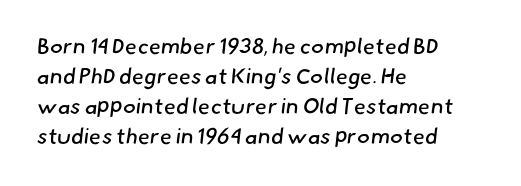
{"bold": "no", "underline": "no", "align": "left", "line_spacing": "normal", "line_spacing_ratio": 1.37, "letter_spacing": "normal", "letter_spacing_em": 0.0, "glyph_px": 22}
